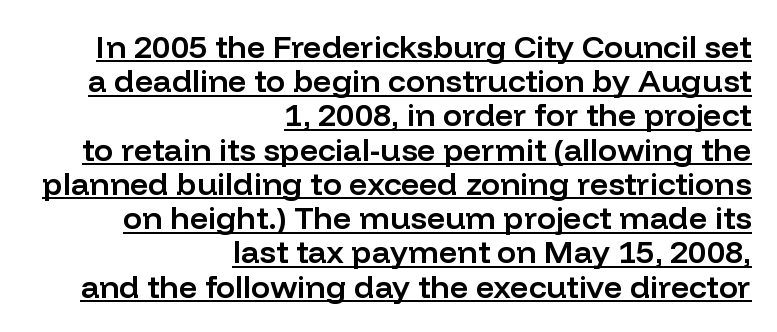
The image shows 32 px semibold sans-serif type, upright; set right-aligned, tight line spacing (1.07x), normal letter spacing, underlined; low stroke contrast and a medium x-height.
